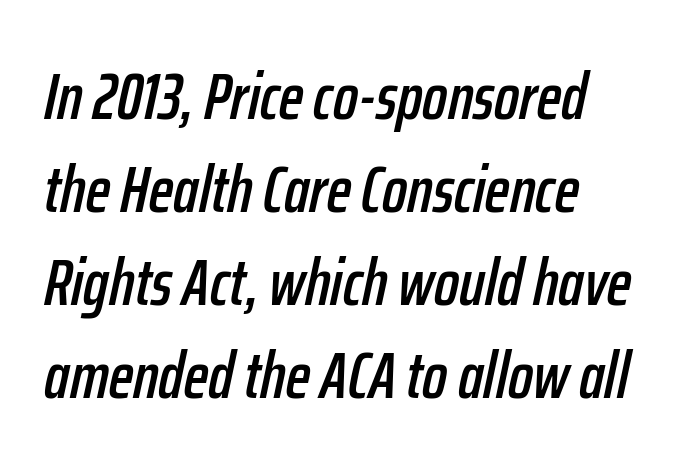
Q: Is the text italic (slanted)? A: Yes, it leans right by about 12 degrees.
Q: Is the text underlined? A: No.
Q: How is the paragraph aligned? A: Left-aligned.
Q: Is the spacing between letters normal or unusually wide? A: Normal.
Q: Is the spacing between lines tight, normal or loose? A: Normal.
Q: Width (condensed, normal, or wide)? A: Condensed.
Q: Stroke contrast? A: Low.
Q: x-height? A: Medium.
Q: Monospaced? A: No.
